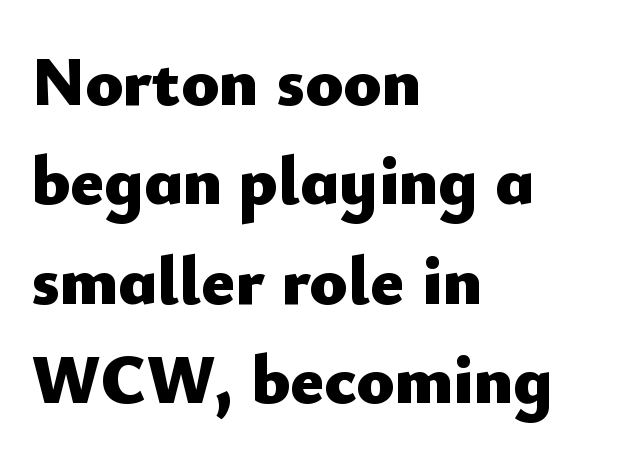
Q: Is the text bold? A: Yes.
Q: Is the text italic (slanted)? A: No, it is upright.
Q: Is the typeface a serif or a sans-serif typeface? A: Sans-serif.
Q: Is the text underlined? A: No.
Q: How is the paragraph aligned? A: Left-aligned.
Q: Is the spacing between letters normal or unusually wide? A: Normal.
Q: Is the spacing between lines tight, normal or loose? A: Normal.
Q: Width (condensed, normal, or wide)? A: Normal.
Q: Stroke contrast? A: Low.
Q: x-height? A: Small.
Q: Monospaced? A: No.
